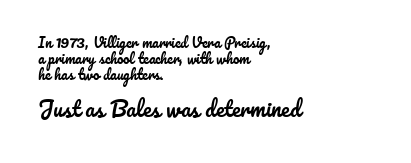
Caption: standard tracking, unaltered. The passage shown stacks its lines with hardly any gap. The paragraph has a hard left edge and a soft right edge. Rule under the text: the space is simply empty.
